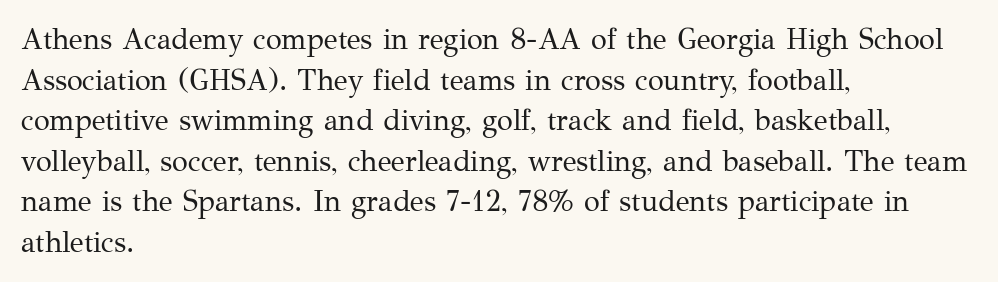
The image shows 29 px regular-weight serif type, upright; set left-aligned, normal line spacing (1.4x), normal letter spacing, not underlined; medium stroke contrast and a medium x-height.
